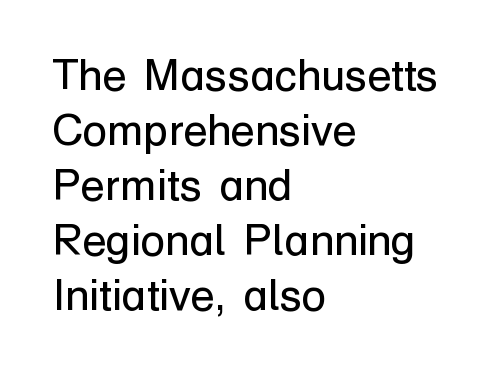
Q: Is the text bold? A: No.
Q: Is the text italic (slanted)? A: No, it is upright.
Q: Is the typeface a serif or a sans-serif typeface? A: Sans-serif.
Q: Is the text underlined? A: No.
Q: How is the paragraph aligned? A: Left-aligned.
Q: Is the spacing between letters normal or unusually wide? A: Normal.
Q: Is the spacing between lines tight, normal or loose? A: Normal.
Q: Width (condensed, normal, or wide)? A: Normal.
Q: Stroke contrast? A: Low.
Q: x-height? A: Medium.
Q: Monospaced? A: No.
